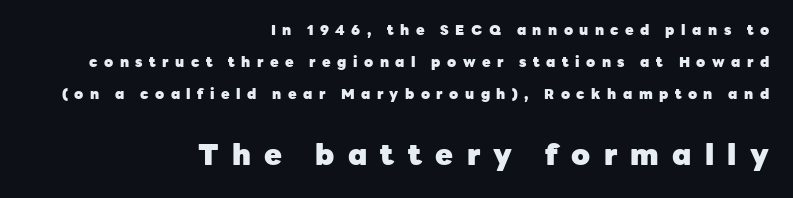
{"serif": "no", "italic": "no", "bold": "yes", "weight": "heavy", "width": "normal", "stroke_contrast": "low", "x_height": "medium", "monospaced": "no", "underline": "no", "align": "right", "line_spacing": "loose", "line_spacing_ratio": 2.29, "letter_spacing": "wide", "letter_spacing_em": 0.46, "larger_block": "second", "size_ratio": 2.07, "glyph_px": 29}
